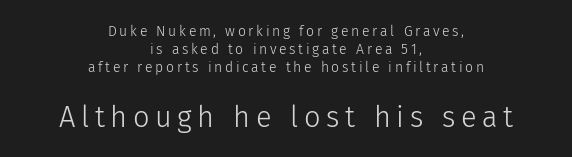
{"serif": "no", "italic": "no", "bold": "no", "weight": "light", "width": "normal", "stroke_contrast": "low", "x_height": "medium", "monospaced": "no", "underline": "no", "align": "center", "line_spacing": "normal", "line_spacing_ratio": 1.27, "larger_block": "second", "size_ratio": 2.07, "glyph_px": 29}
